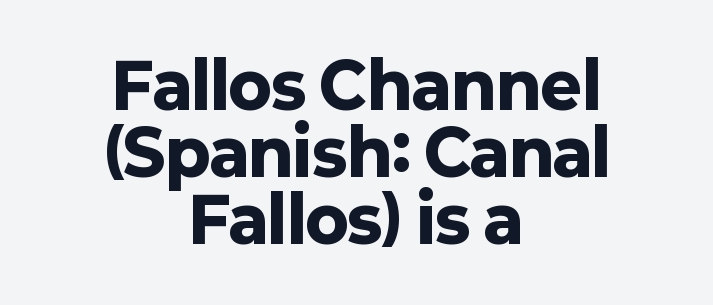
{"serif": "no", "italic": "no", "bold": "yes", "weight": "heavy", "width": "normal", "stroke_contrast": "low", "x_height": "medium", "monospaced": "no", "underline": "no", "align": "center", "line_spacing": "tight", "line_spacing_ratio": 1.06, "letter_spacing": "normal", "letter_spacing_em": 0.0, "glyph_px": 63}
